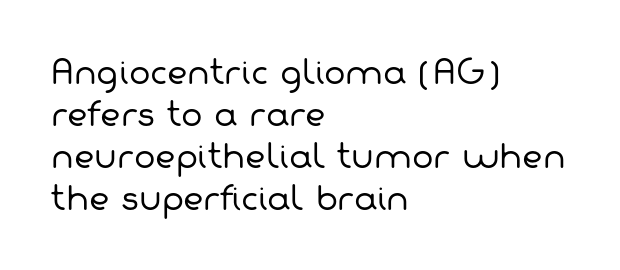
Decoration check: the copy has no underline. Summary of vertical rhythm: regular, with standard interline spacing. Leftover space on each line is placed entirely after the last word. Do the characters align in a grid? No, the font is proportional.
